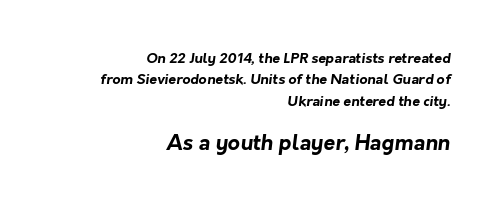
{"bold": "yes", "underline": "no", "align": "right", "line_spacing": "normal", "line_spacing_ratio": 1.53, "letter_spacing": "normal", "letter_spacing_em": 0.0, "larger_block": "second", "size_ratio": 1.5, "glyph_px": 21}
